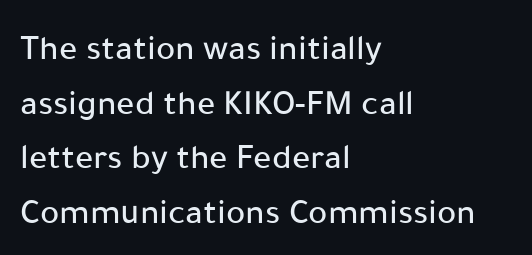
Q: Is the text italic (slanted)? A: No, it is upright.
Q: Is the typeface a serif or a sans-serif typeface? A: Sans-serif.
Q: Is the text underlined? A: No.
Q: How is the paragraph aligned? A: Left-aligned.
Q: Is the spacing between letters normal or unusually wide? A: Normal.
Q: Is the spacing between lines tight, normal or loose? A: Normal.
Q: Width (condensed, normal, or wide)? A: Normal.
Q: Stroke contrast? A: Low.
Q: x-height? A: Medium.
Q: Monospaced? A: No.
